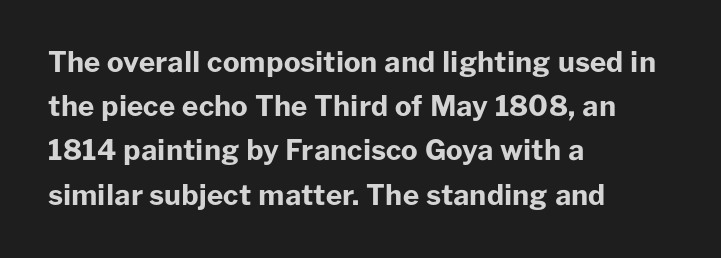
{"serif": "no", "italic": "no", "bold": "yes", "weight": "bold", "width": "normal", "stroke_contrast": "low", "x_height": "medium", "monospaced": "no", "underline": "no", "align": "left", "line_spacing": "normal", "line_spacing_ratio": 1.58, "letter_spacing": "normal", "letter_spacing_em": 0.0, "glyph_px": 28}
